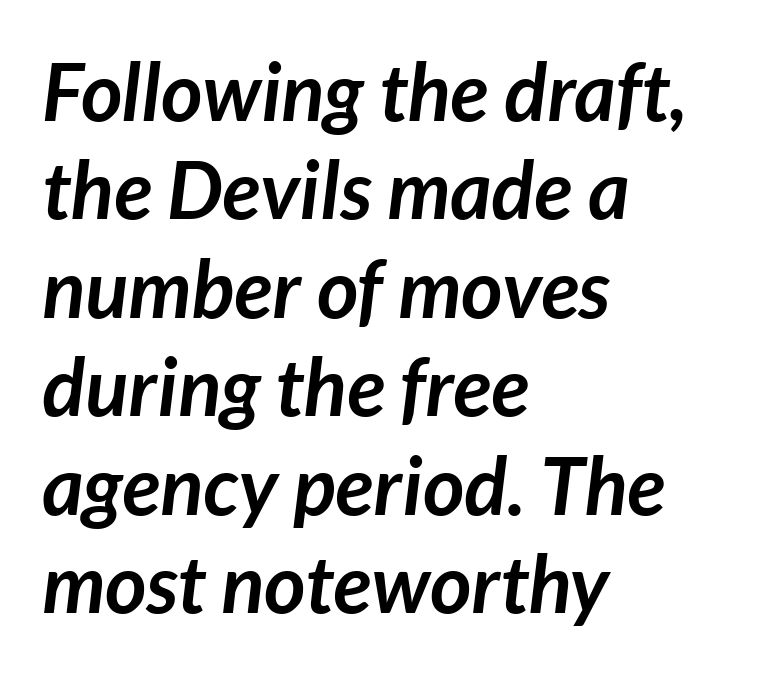
Q: Is the text bold? A: Yes.
Q: Is the text italic (slanted)? A: Yes, it leans right by about 7 degrees.
Q: Is the text underlined? A: No.
Q: How is the paragraph aligned? A: Left-aligned.
Q: Is the spacing between letters normal or unusually wide? A: Normal.
Q: Width (condensed, normal, or wide)? A: Normal.
Q: Stroke contrast? A: Low.
Q: x-height? A: Medium.
Q: Monospaced? A: No.
